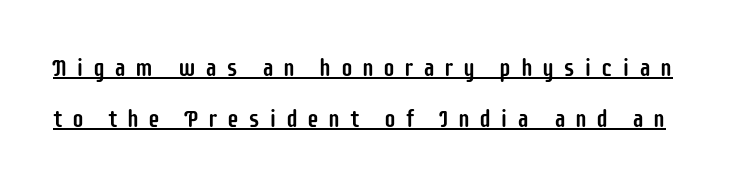
{"italic": "no", "underline": "yes", "line_spacing": "loose", "line_spacing_ratio": 2.13, "letter_spacing": "wide", "letter_spacing_em": 0.38, "glyph_px": 24}
